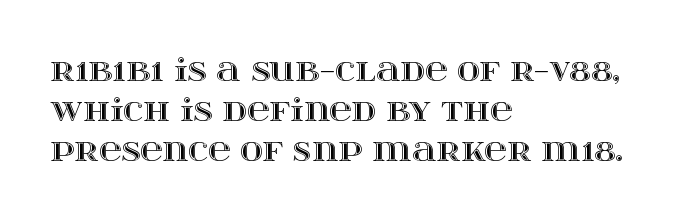
The image shows 31 px wide type, upright; set left-aligned, normal line spacing (1.29x), normal letter spacing, not underlined; a large x-height.
